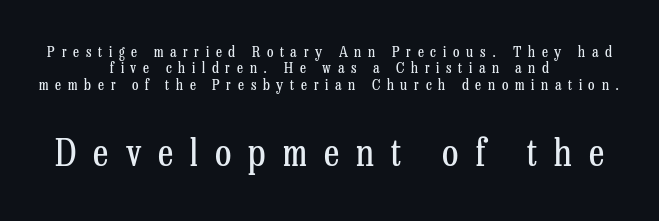
{"serif": "yes", "italic": "no", "bold": "no", "weight": "regular", "width": "condensed", "stroke_contrast": "low", "x_height": "medium", "monospaced": "no", "underline": "no", "align": "center", "line_spacing": "tight", "line_spacing_ratio": 1.1, "letter_spacing": "wide", "letter_spacing_em": 0.45, "larger_block": "second", "size_ratio": 2.53, "glyph_px": 38}
